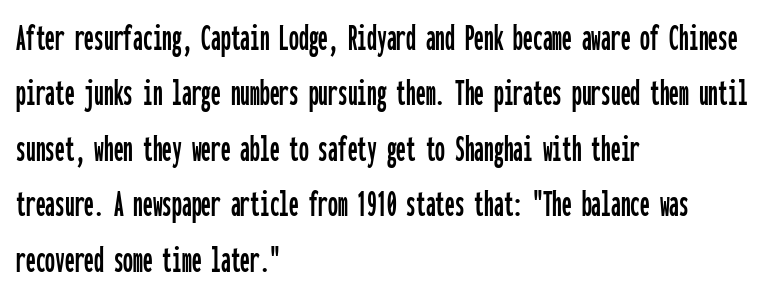
The image shows 39 px condensed sans-serif type, upright, monospaced; set left-aligned, normal line spacing (1.42x), normal letter spacing, not underlined; low stroke contrast and a medium x-height.
